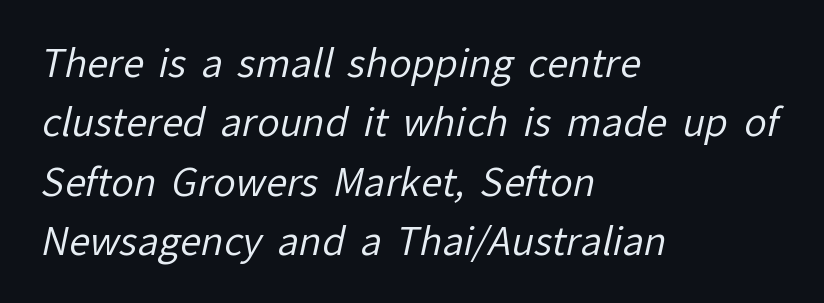
{"serif": "no", "bold": "no", "weight": "regular", "width": "normal", "stroke_contrast": "low", "x_height": "medium", "monospaced": "no", "underline": "no", "align": "left", "line_spacing": "normal", "line_spacing_ratio": 1.56, "letter_spacing": "normal", "letter_spacing_em": 0.0, "glyph_px": 38}
